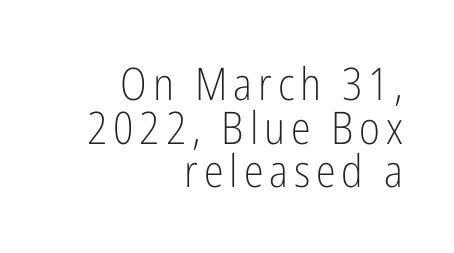
The image shows 45 px light, condensed sans-serif type, upright; set right-aligned, tight line spacing (0.97x), not underlined; low stroke contrast and a medium x-height.
